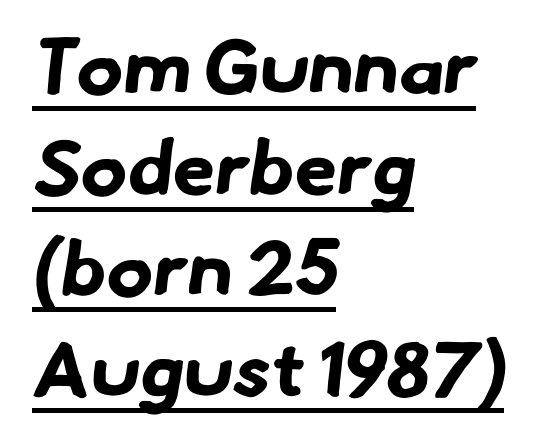
The lines in this sample share a left origin and differ only in where they stop. Letter spacing: default. Vertically, the passage feels balanced, rows spaced as you'd expect. In terms of weight, the rendering is a true, heavy bold.
